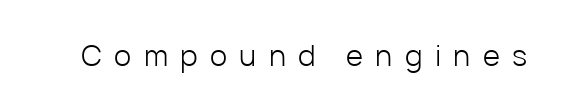
Q: Is the text bold? A: No.
Q: Is the text italic (slanted)? A: No, it is upright.
Q: Is the typeface a serif or a sans-serif typeface? A: Sans-serif.
Q: Is the text underlined? A: No.
Q: Is the spacing between letters normal or unusually wide? A: Unusually wide.
Q: Width (condensed, normal, or wide)? A: Normal.
Q: Stroke contrast? A: Low.
Q: x-height? A: Medium.
Q: Monospaced? A: No.
